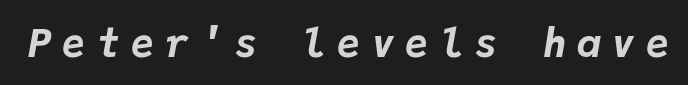
The image shows 39 px bold type, italic (leaning right), monospaced; set unusually wide letter spacing (+0.28 em), not underlined; low stroke contrast and a medium x-height.
